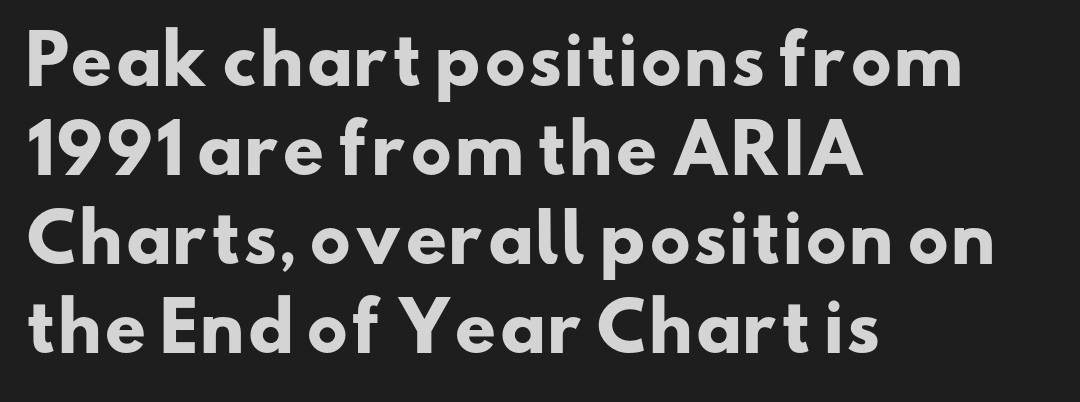
Q: Is the text bold? A: Yes.
Q: Is the typeface a serif or a sans-serif typeface? A: Sans-serif.
Q: Is the text underlined? A: No.
Q: How is the paragraph aligned? A: Left-aligned.
Q: Is the spacing between letters normal or unusually wide? A: Normal.
Q: Is the spacing between lines tight, normal or loose? A: Normal.
Q: Width (condensed, normal, or wide)? A: Wide.
Q: Stroke contrast? A: Low.
Q: x-height? A: Small.
Q: Monospaced? A: No.
